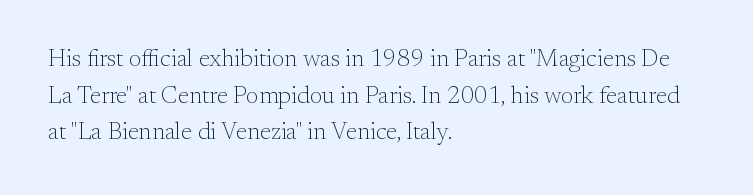
The image shows 24 px text type, upright; set left-aligned, normal line spacing (1.53x), normal letter spacing, not underlined.
